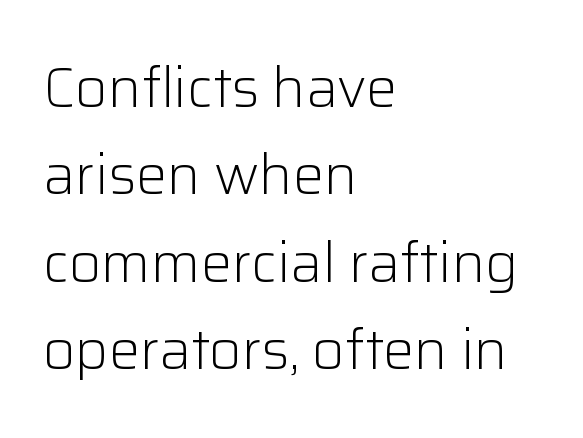
The image shows 56 px light sans-serif type, upright; set left-aligned, normal line spacing (1.56x), normal letter spacing, not underlined; low stroke contrast and a medium x-height.
